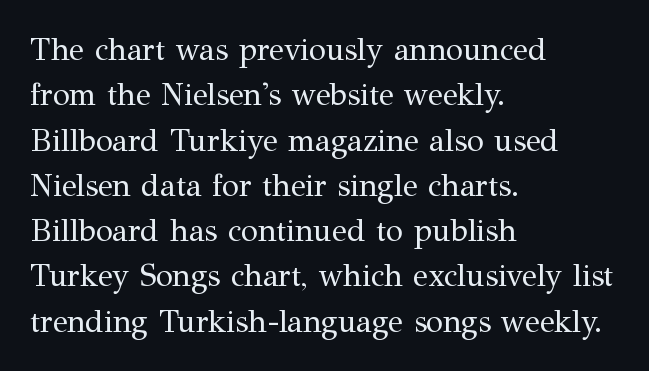
{"serif": "yes", "italic": "no", "bold": "no", "weight": "regular", "width": "normal", "stroke_contrast": "medium", "x_height": "medium", "monospaced": "no", "underline": "no", "align": "left", "line_spacing": "normal", "line_spacing_ratio": 1.46, "letter_spacing": "normal", "letter_spacing_em": 0.0, "glyph_px": 31}
